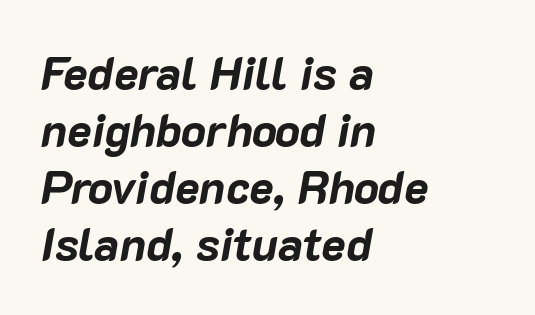
Looks like regular typesetting: each glyph gets only the width it needs. Letters rest on an invisible, unmarked baseline. The font is running at its bold setting. Default kerning and tracking; the words read as compact shapes.
